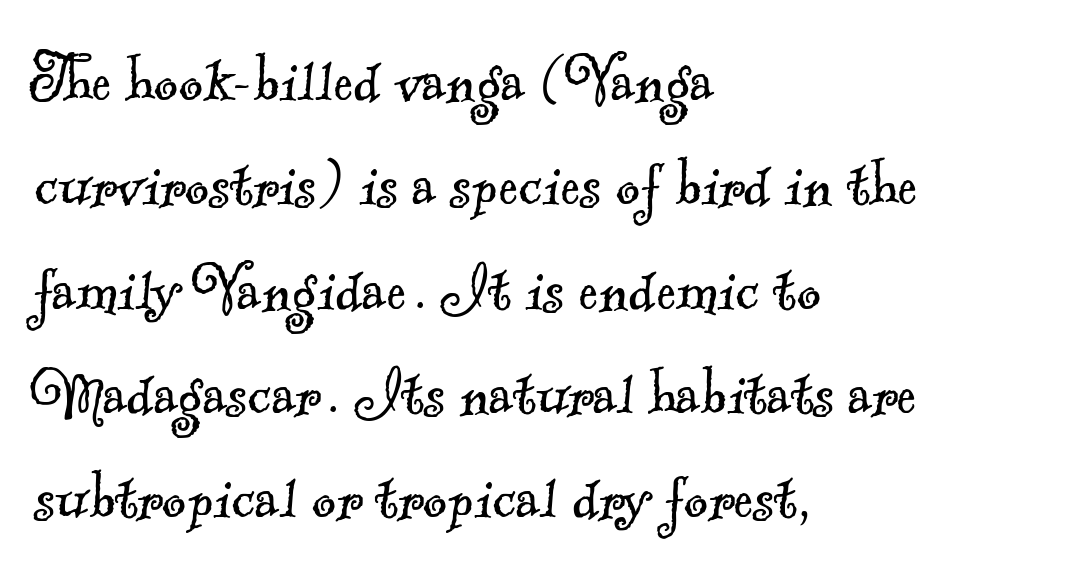
{"serif": "yes", "bold": "no", "weight": "light", "width": "normal", "x_height": "small", "monospaced": "no", "underline": "no", "align": "left", "line_spacing": "normal", "line_spacing_ratio": 1.41, "letter_spacing": "normal", "letter_spacing_em": 0.0, "glyph_px": 74}
